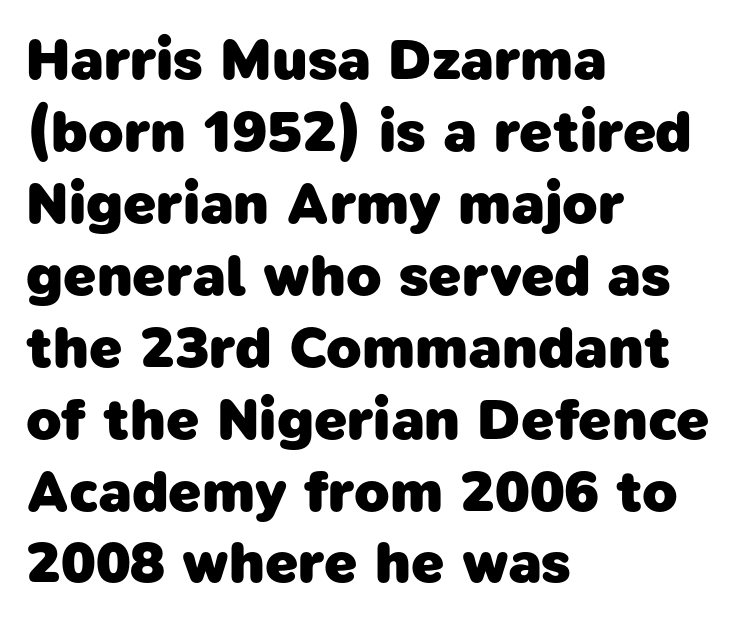
{"serif": "no", "bold": "yes", "weight": "heavy", "width": "normal", "stroke_contrast": "low", "x_height": "medium", "monospaced": "no", "underline": "no", "align": "left", "line_spacing_ratio": 1.24, "letter_spacing": "normal", "letter_spacing_em": 0.0, "glyph_px": 58}
